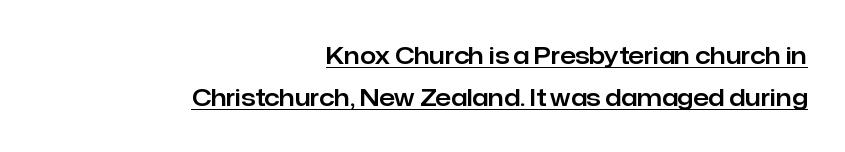
The paragraph has a hard right edge and a soft left edge. You can see a thin bar hugging the bottom of the glyphs. The letters stand straight up with perfectly vertical stems. A typesetter would call this zero additional tracking.
